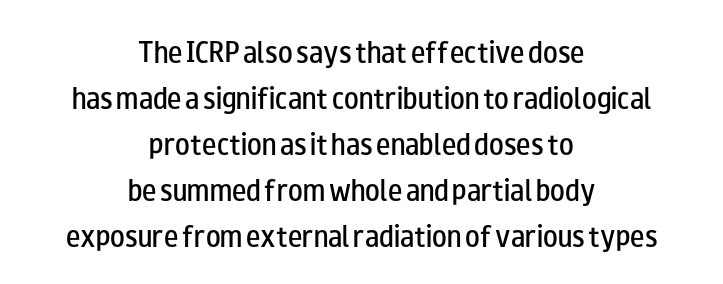
{"italic": "no", "bold": "semi", "underline": "no", "align": "center", "line_spacing": "loose", "line_spacing_ratio": 1.92, "letter_spacing": "normal", "letter_spacing_em": 0.0, "glyph_px": 24}
